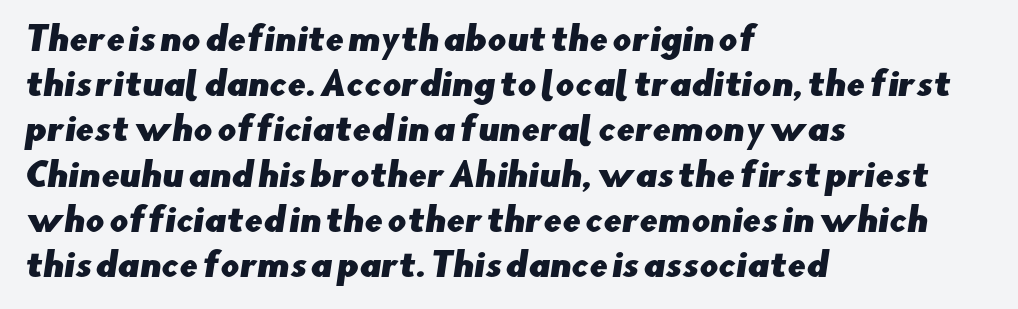
Q: Is the typeface a serif or a sans-serif typeface? A: Sans-serif.
Q: Is the text underlined? A: No.
Q: How is the paragraph aligned? A: Left-aligned.
Q: Is the spacing between letters normal or unusually wide? A: Normal.
Q: Is the spacing between lines tight, normal or loose? A: Normal.
Q: Width (condensed, normal, or wide)? A: Normal.
Q: Stroke contrast? A: Low.
Q: x-height? A: Small.
Q: Monospaced? A: No.
